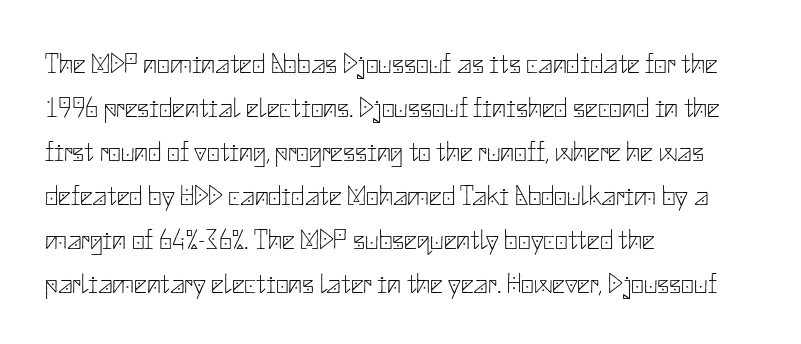
{"serif": "no", "italic": "no", "bold": "no", "weight": "thin", "width": "normal", "stroke_contrast": "low", "x_height": "small", "underline": "no", "align": "left", "line_spacing": "normal", "line_spacing_ratio": 1.57, "letter_spacing": "normal", "letter_spacing_em": 0.0, "glyph_px": 28}
